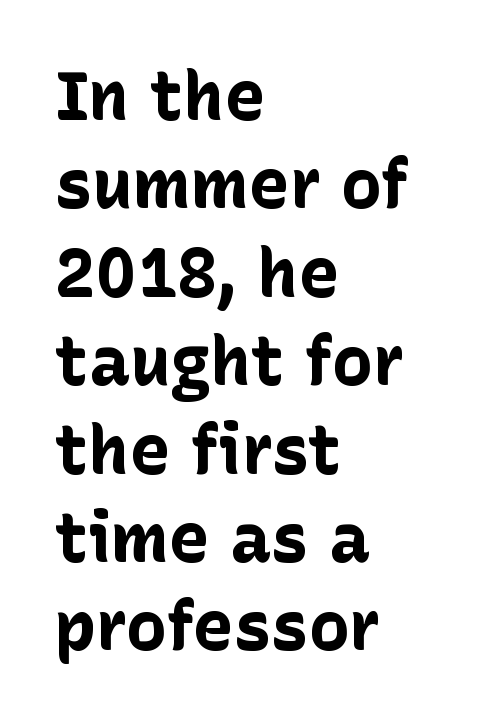
Q: Is the text bold? A: Yes.
Q: Is the text italic (slanted)? A: No, it is upright.
Q: Is the typeface a serif or a sans-serif typeface? A: Sans-serif.
Q: Is the text underlined? A: No.
Q: How is the paragraph aligned? A: Left-aligned.
Q: Is the spacing between letters normal or unusually wide? A: Normal.
Q: Is the spacing between lines tight, normal or loose? A: Normal.
Q: Width (condensed, normal, or wide)? A: Normal.
Q: Stroke contrast? A: Low.
Q: x-height? A: Medium.
Q: Monospaced? A: No.
